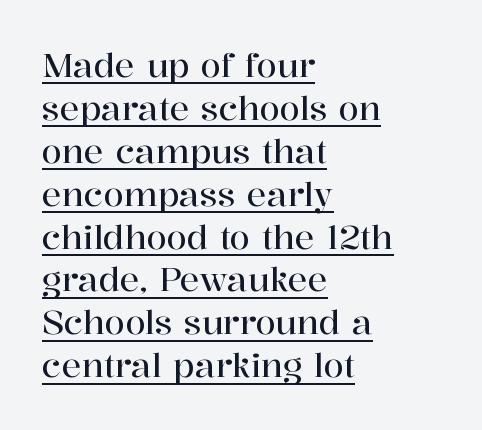
{"serif": "yes", "italic": "no", "width": "normal", "stroke_contrast": "high", "x_height": "medium", "monospaced": "no", "underline": "yes", "align": "left", "line_spacing": "normal", "line_spacing_ratio": 1.3, "letter_spacing": "normal", "letter_spacing_em": 0.0, "glyph_px": 33}
